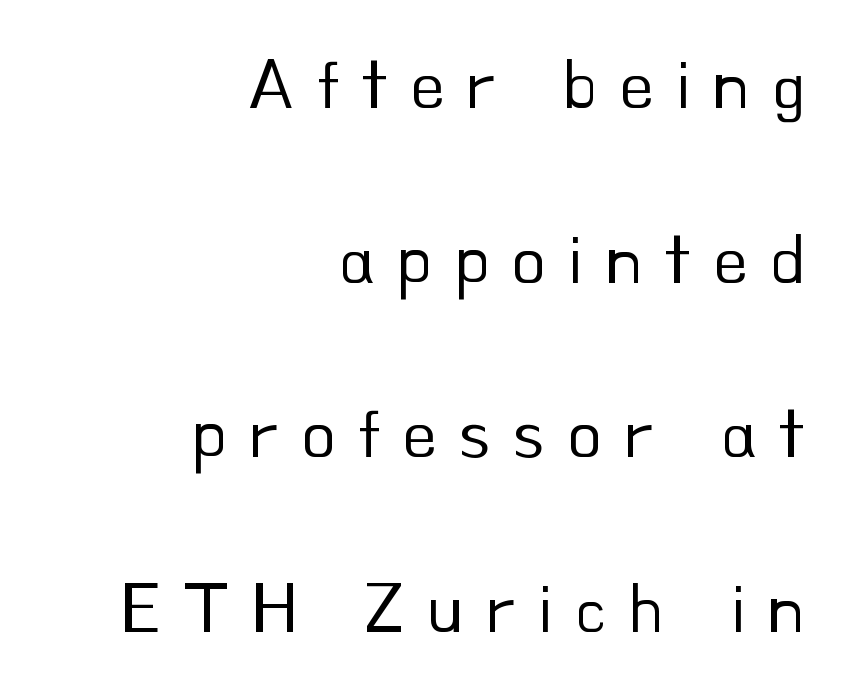
What kind of face is this? One without serifs — a sans. The face used here is proportionally spaced, like ordinary book or web type. Characters remain perfectly vertical along every line. Leading: increased. You could only call the tracking loose — the letters float apart.
